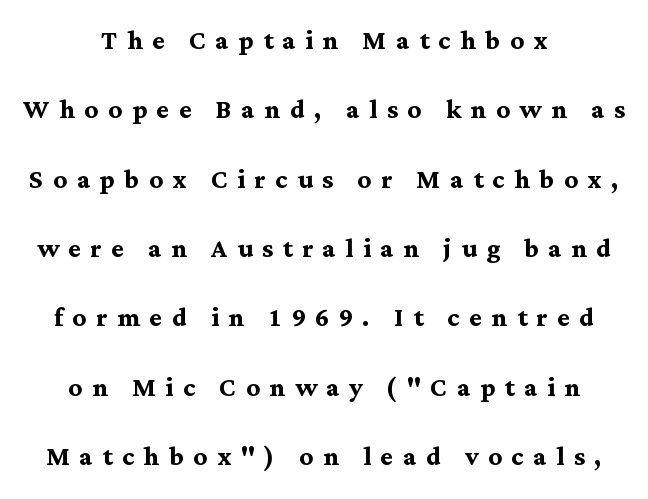
{"serif": "yes", "italic": "no", "bold": "yes", "weight": "semibold", "width": "normal", "stroke_contrast": "medium", "x_height": "medium", "monospaced": "no", "underline": "no", "align": "center", "line_spacing": "loose", "line_spacing_ratio": 2.04, "letter_spacing": "wide", "letter_spacing_em": 0.28, "glyph_px": 34}
